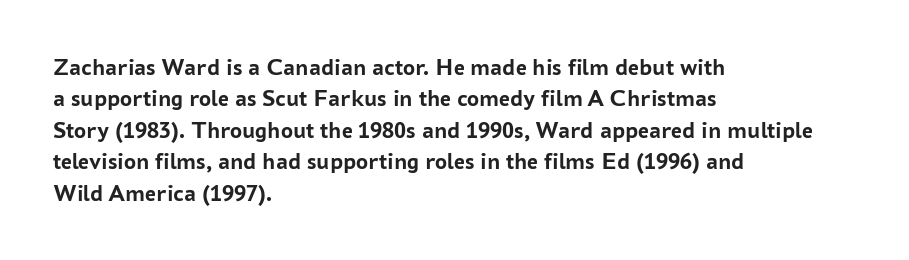
Q: Is the text bold? A: Yes.
Q: Is the text italic (slanted)? A: No, it is upright.
Q: Is the text underlined? A: No.
Q: How is the paragraph aligned? A: Left-aligned.
Q: Is the spacing between letters normal or unusually wide? A: Normal.
Q: Is the spacing between lines tight, normal or loose? A: Normal.
